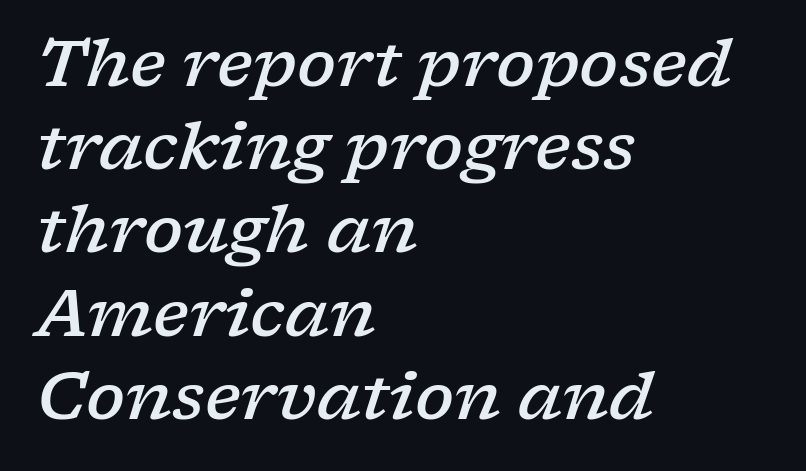
The image shows 65 px semibold, wide serif type, italic (leaning right); set left-aligned, normal line spacing (1.28x), normal letter spacing, not underlined; low stroke contrast and a medium x-height.
